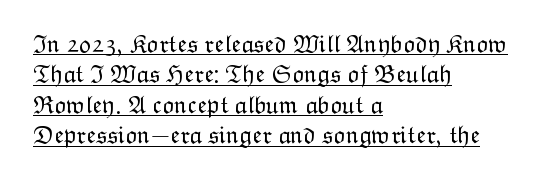
The image shows 25 px text type, upright; set left-aligned, line spacing 1.22x, normal letter spacing, underlined.
